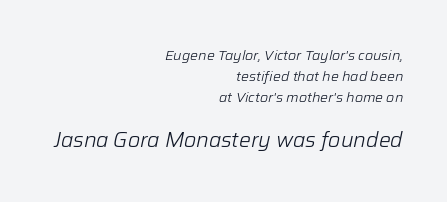
The image shows 21 px text type, italic (leaning right); set right-aligned, normal line spacing (1.49x), normal letter spacing, not underlined; the second (bottom) block is 1.5x larger.
